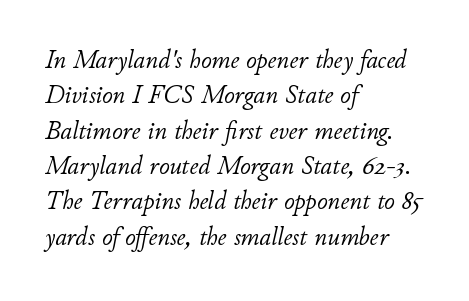
Each new line begins a customary step beneath the previous one. The gaps between neighbouring characters are ordinary and unremarkable. The space directly below the letters is spotless. Weight: not bold — regular or lighter. Alignment: flush left.
